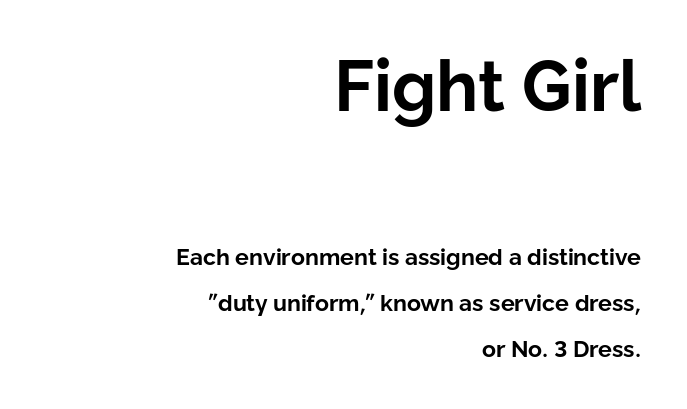
The specimen reads as upright at a glance. Classification — sans serif. These lines keep a tight, regular rhythm from letter to letter. The line-height multiplier appears high, well above default.
